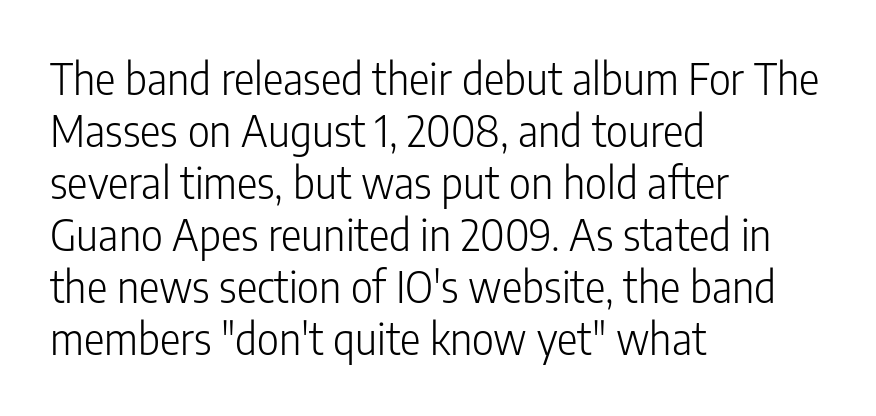
{"serif": "no", "italic": "no", "bold": "no", "weight": "light", "width": "condensed", "stroke_contrast": "low", "x_height": "medium", "monospaced": "no", "underline": "no", "align": "left", "line_spacing_ratio": 1.21, "letter_spacing": "normal", "letter_spacing_em": 0.0, "glyph_px": 43}
